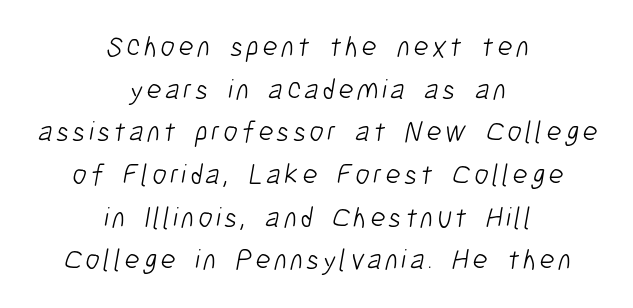
The image shows 29 px light, condensed sans-serif type; set centered, normal line spacing (1.47x), not underlined; low stroke contrast and a medium x-height.
